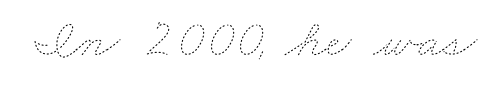
{"bold": "no", "weight": "thin", "width": "wide", "stroke_contrast": "low", "x_height": "small", "monospaced": "no", "underline": "no", "letter_spacing": "normal", "letter_spacing_em": 0.0, "glyph_px": 54}
